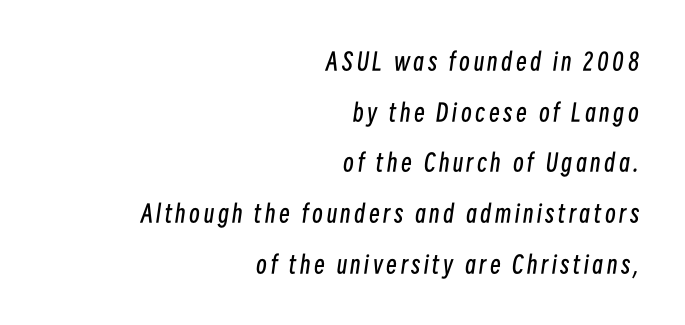
Q: Is the text bold? A: No.
Q: Is the text italic (slanted)? A: Yes, it leans right by about 8 degrees.
Q: Is the text underlined? A: No.
Q: How is the paragraph aligned? A: Right-aligned.
Q: Is the spacing between lines tight, normal or loose? A: Loose.
